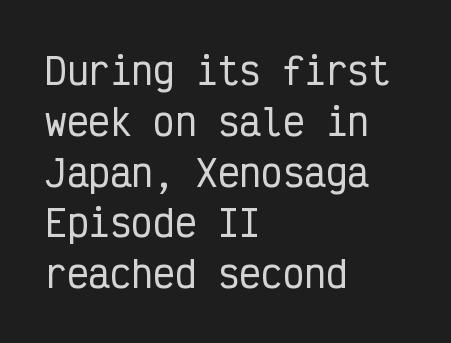
{"serif": "no", "italic": "no", "width": "condensed", "stroke_contrast": "low", "x_height": "medium", "monospaced": "yes", "underline": "no", "align": "left", "line_spacing": "normal", "line_spacing_ratio": 1.41, "letter_spacing": "normal", "letter_spacing_em": 0.0, "glyph_px": 36}
